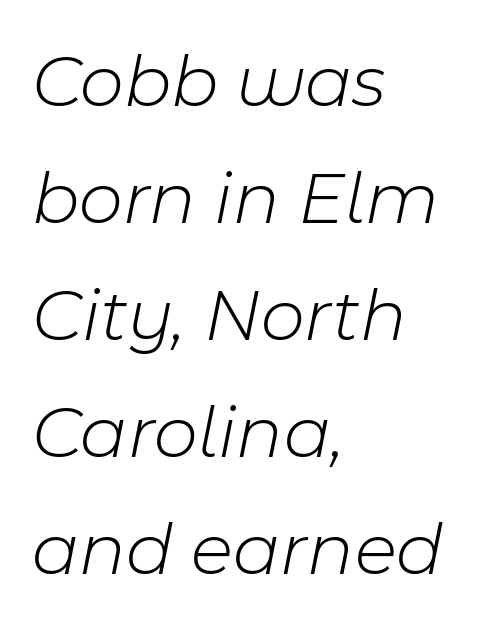
{"italic": "yes", "lean": "right", "slant_degrees": 11, "bold": "no", "weight": "light", "width": "normal", "stroke_contrast": "low", "x_height": "medium", "monospaced": "no", "underline": "no", "align": "left", "line_spacing": "normal", "line_spacing_ratio": 1.54, "letter_spacing": "normal", "letter_spacing_em": 0.0, "glyph_px": 76}
